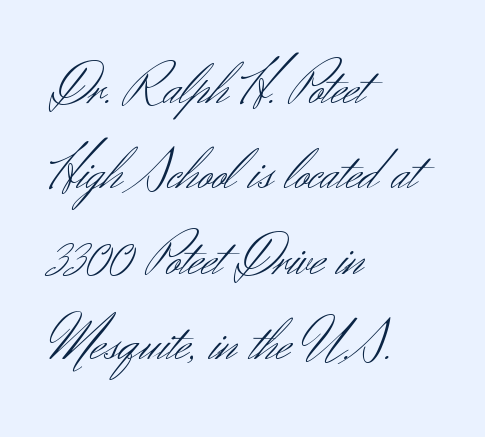
Q: Is the text bold? A: No.
Q: Is the text italic (slanted)? A: Yes.
Q: Is the typeface a serif or a sans-serif typeface? A: Sans-serif.
Q: Is the text underlined? A: No.
Q: How is the paragraph aligned? A: Left-aligned.
Q: Is the spacing between letters normal or unusually wide? A: Normal.
Q: Is the spacing between lines tight, normal or loose? A: Normal.
Q: Width (condensed, normal, or wide)? A: Normal.
Q: Stroke contrast? A: Medium.
Q: x-height? A: Small.
Q: Monospaced? A: No.
